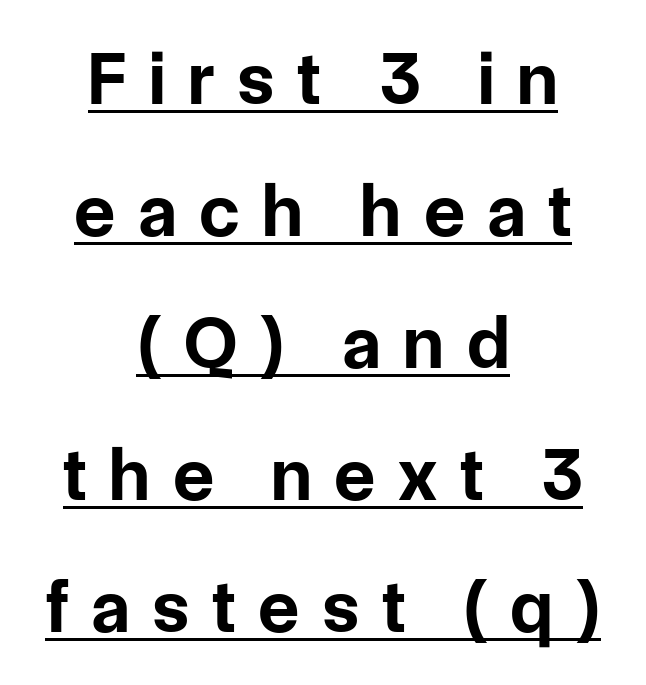
The image shows 75 px bold sans-serif type, upright; set centered, line spacing 1.76x, unusually wide letter spacing (+0.3 em), underlined; low stroke contrast and a medium x-height.
